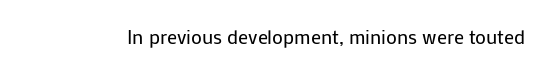
Posture: upright roman. Short note: letters normally spaced. The weight would be labelled regular, book, light, or lighter still. Lines of text with bare space underneath.
